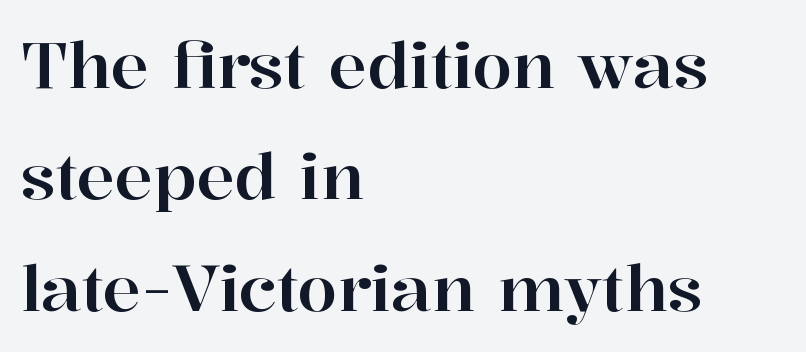
Has an underline been added? It has not. You could not count columns in this text — the font is proportionally spaced. Between one letter and the next there's only the usual sliver of space. A classic flush-left, rag-right setting is used for this passage. The characters display serif detailing at their extremities. Vertical strokes here are truly vertical.
